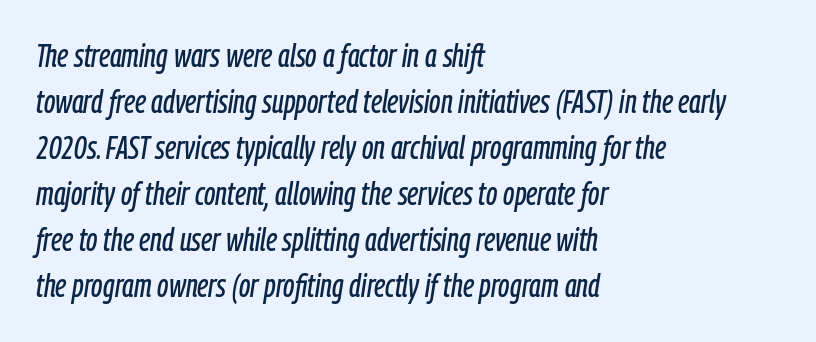
Q: Is the text italic (slanted)? A: Yes, it leans right by about 9 degrees.
Q: Is the text underlined? A: No.
Q: How is the paragraph aligned? A: Left-aligned.
Q: Is the spacing between letters normal or unusually wide? A: Normal.
Q: Is the spacing between lines tight, normal or loose? A: Normal.
Q: Width (condensed, normal, or wide)? A: Condensed.
Q: Stroke contrast? A: Low.
Q: x-height? A: Medium.
Q: Monospaced? A: No.
